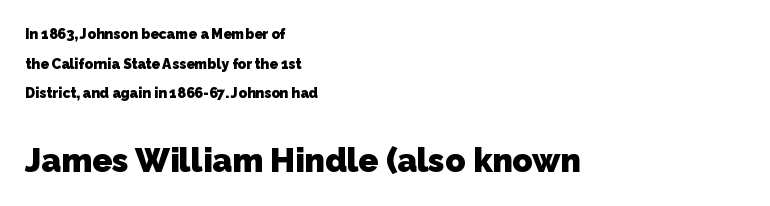
Q: Is the text bold? A: Yes.
Q: Is the typeface a serif or a sans-serif typeface? A: Sans-serif.
Q: Is the text underlined? A: No.
Q: How is the paragraph aligned? A: Left-aligned.
Q: Is the spacing between letters normal or unusually wide? A: Normal.
Q: Is the spacing between lines tight, normal or loose? A: Loose.
Q: Which block of text is set in a larger size, the first (top) or the second (bottom)? A: The second (bottom) one.
Q: Width (condensed, normal, or wide)? A: Normal.
Q: Stroke contrast? A: Low.
Q: x-height? A: Medium.
Q: Monospaced? A: No.
